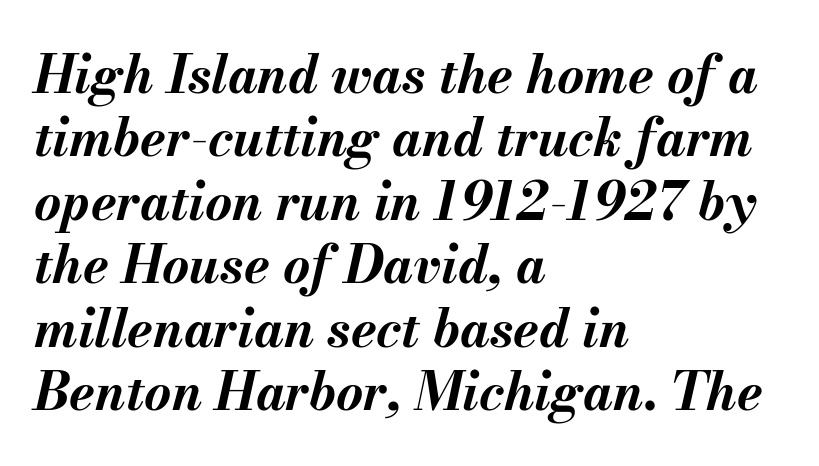
{"italic": "yes", "lean": "right", "slant_degrees": 13, "bold": "yes", "weight": "bold", "width": "normal", "stroke_contrast": "medium", "x_height": "small", "monospaced": "no", "underline": "no", "align": "left", "line_spacing_ratio": 1.22, "letter_spacing": "normal", "letter_spacing_em": 0.0, "glyph_px": 52}
